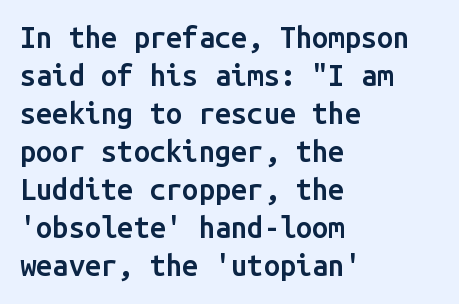
The image shows 29 px semibold sans-serif type, upright, monospaced; set left-aligned, normal line spacing (1.31x), normal letter spacing, not underlined; low stroke contrast and a medium x-height.
